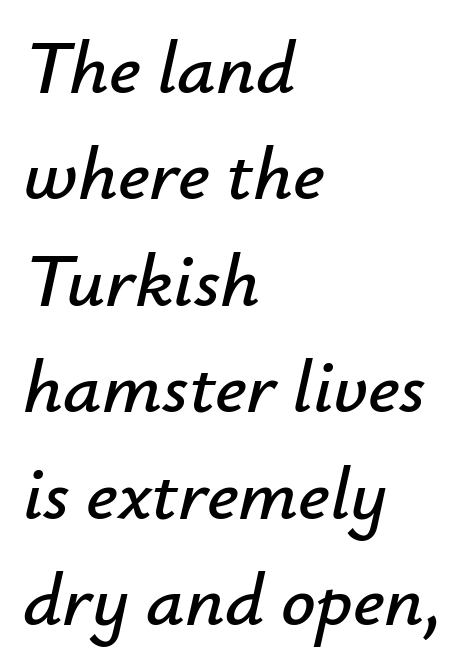
{"italic": "yes", "lean": "right", "slant_degrees": 12, "width": "normal", "stroke_contrast": "low", "x_height": "small", "monospaced": "no", "underline": "no", "align": "left", "line_spacing": "normal", "line_spacing_ratio": 1.4, "letter_spacing": "normal", "letter_spacing_em": 0.0, "glyph_px": 76}
